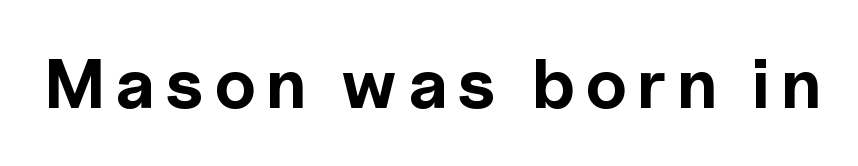
The image shows 70 px bold sans-serif type, upright; set not underlined; a medium x-height.
